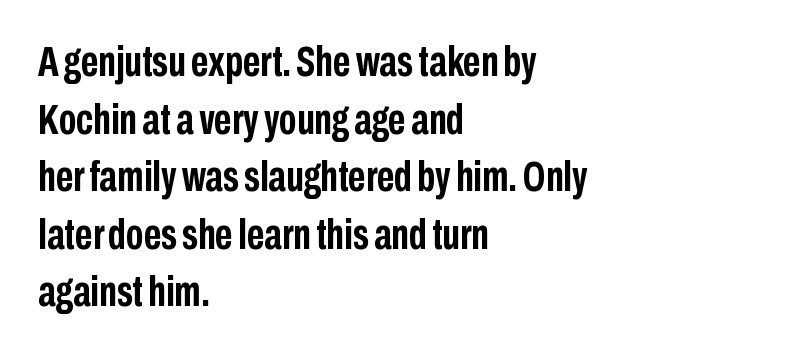
The image shows 43 px semibold, condensed sans-serif type, upright; set left-aligned, normal line spacing (1.34x), normal letter spacing, not underlined; low stroke contrast and a medium x-height.
